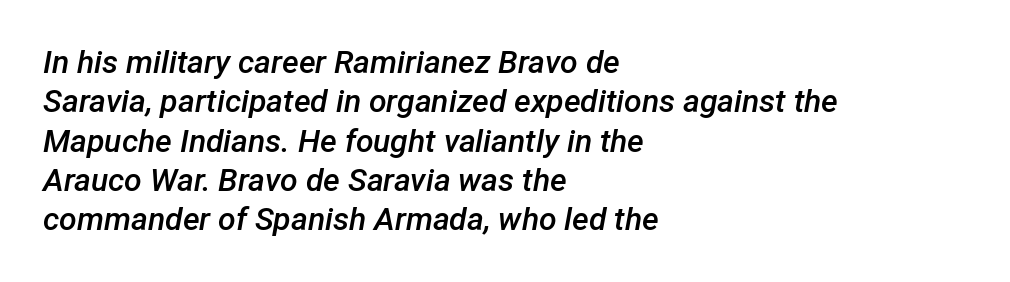
Q: Is the text bold? A: Semi-bold.
Q: Is the text italic (slanted)? A: Yes, it leans right by about 12 degrees.
Q: Is the text underlined? A: No.
Q: How is the paragraph aligned? A: Left-aligned.
Q: Is the spacing between letters normal or unusually wide? A: Normal.
Q: Width (condensed, normal, or wide)? A: Normal.
Q: Stroke contrast? A: Low.
Q: x-height? A: Medium.
Q: Monospaced? A: No.
